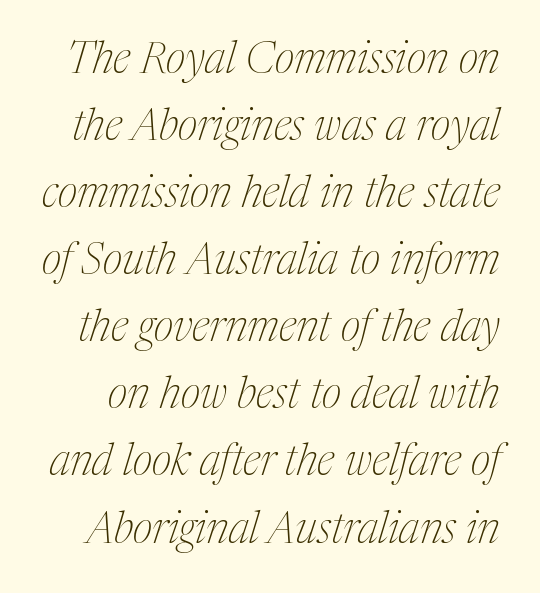
There's an unmistakable incline to the writing here. Stroke terminals: seriffed. Caption: standard tracking, unaltered. Weight: in the light-to-regular range. Each new line begins a customary step beneath the previous one.
